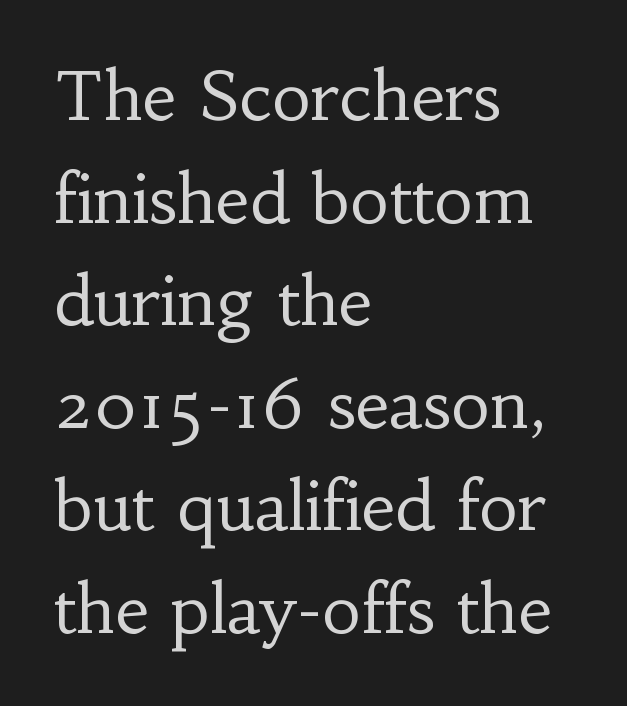
The image shows 67 px regular-weight serif type, upright; set left-aligned, normal line spacing (1.53x), normal letter spacing, not underlined; low stroke contrast and a small x-height.
